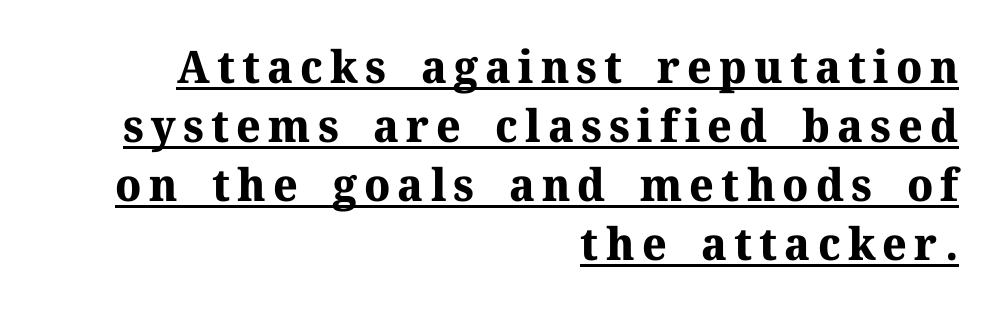
{"serif": "yes", "italic": "no", "bold": "yes", "weight": "bold", "width": "normal", "stroke_contrast": "medium", "x_height": "medium", "monospaced": "no", "underline": "yes", "align": "right", "line_spacing": "normal", "line_spacing_ratio": 1.31, "glyph_px": 45}
